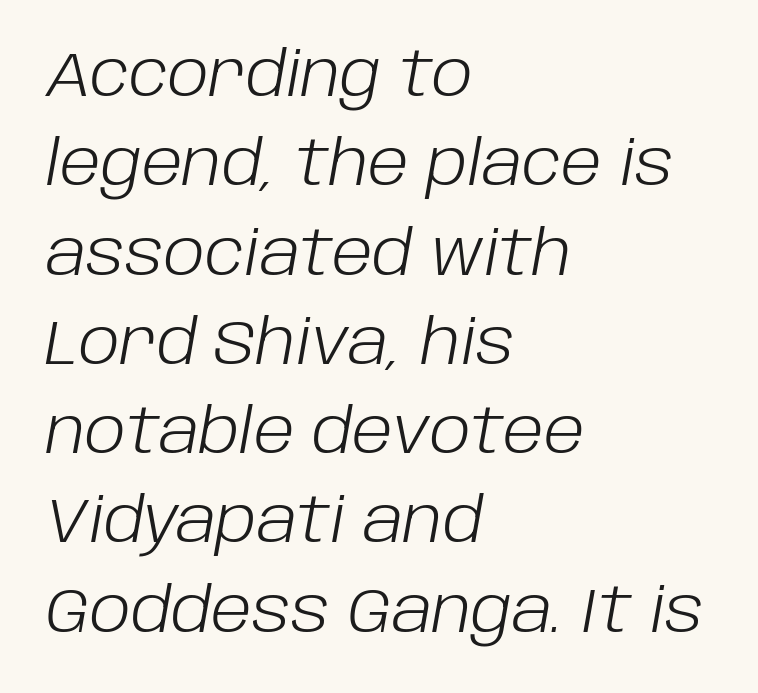
Q: Is the text bold? A: No.
Q: Is the text italic (slanted)? A: Yes, it leans right by about 10 degrees.
Q: Is the text underlined? A: No.
Q: How is the paragraph aligned? A: Left-aligned.
Q: Is the spacing between letters normal or unusually wide? A: Normal.
Q: Is the spacing between lines tight, normal or loose? A: Normal.
Q: Width (condensed, normal, or wide)? A: Normal.
Q: Stroke contrast? A: Low.
Q: x-height? A: Large.
Q: Monospaced? A: No.
